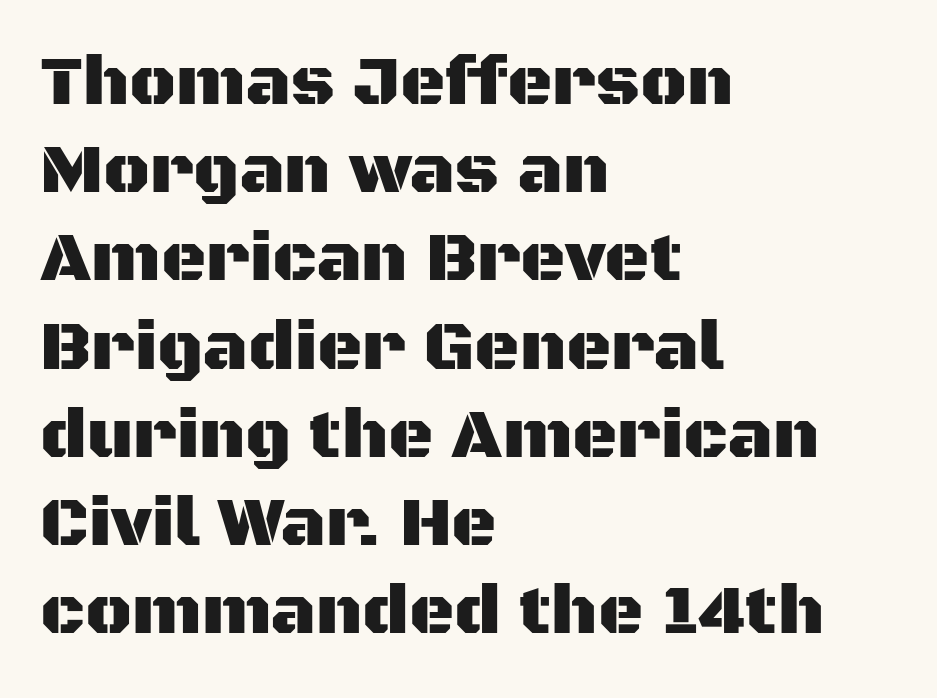
Vertical strokes here are truly vertical. Notice how the passage keeps a crisp vertical edge on the left only. The lines sit at an ordinary, default distance from one another. You can tell from the bare stems that sans-serif type was used.
